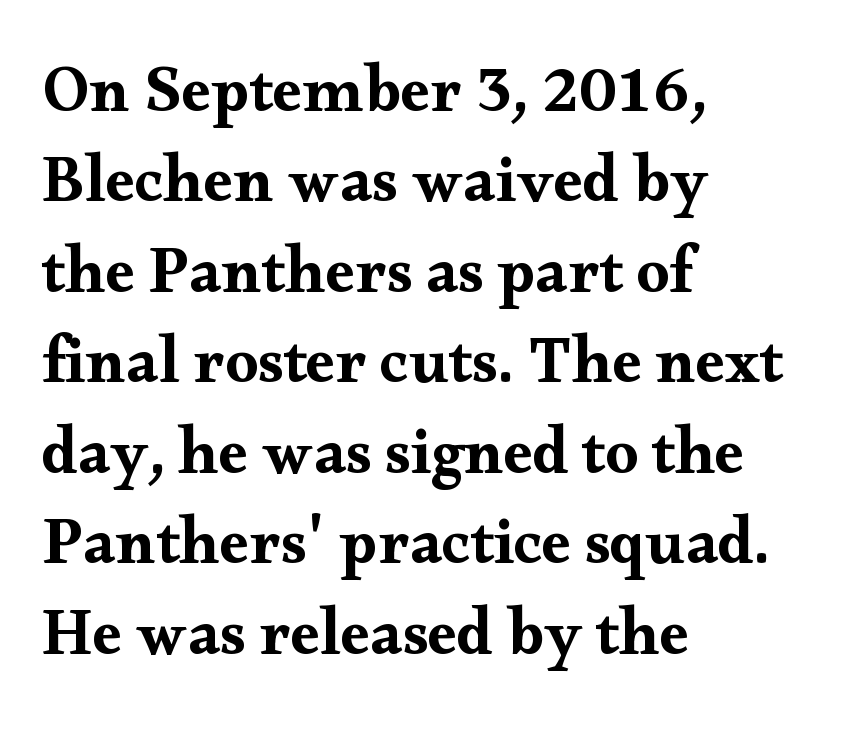
Where is the straight margin? On the left. No word sits above an underline. Compared with typical paragraphs, the rows here are spaced about the same. The passage shown is typed in a proportional face where columns would drift.
